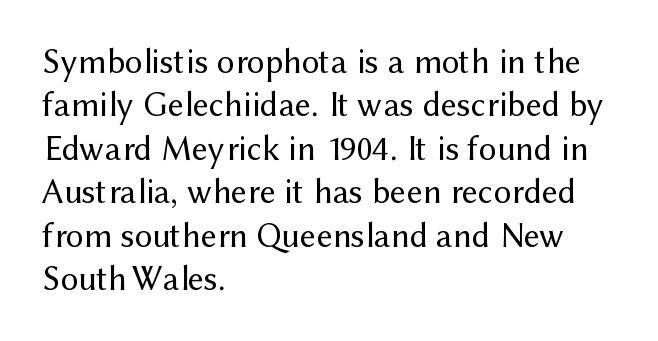
Do the characters align in a grid? No, the font is proportional. The glyphs are unaccompanied by any horizontal stroke below them. The type is set solid horizontally, with unmodified tracking. A light-to-regular cut is what we see here. These lines stack with their left ends in a neat column. This rendering employs a face without finishing strokes, i.e., a sans-serif.
